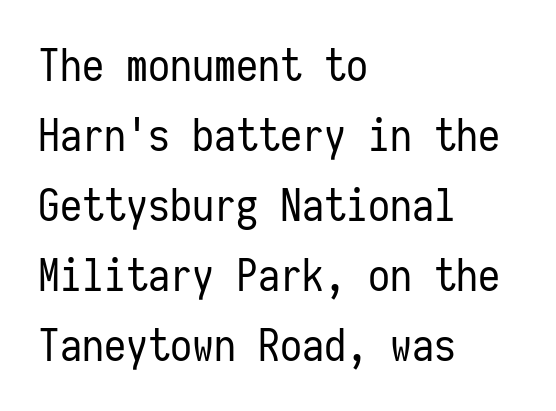
Q: Is the text bold? A: No.
Q: Is the text italic (slanted)? A: No, it is upright.
Q: Is the typeface a serif or a sans-serif typeface? A: Sans-serif.
Q: Is the text underlined? A: No.
Q: How is the paragraph aligned? A: Left-aligned.
Q: Is the spacing between letters normal or unusually wide? A: Normal.
Q: Is the spacing between lines tight, normal or loose? A: Normal.
Q: Width (condensed, normal, or wide)? A: Condensed.
Q: Stroke contrast? A: Low.
Q: x-height? A: Medium.
Q: Monospaced? A: Yes.
